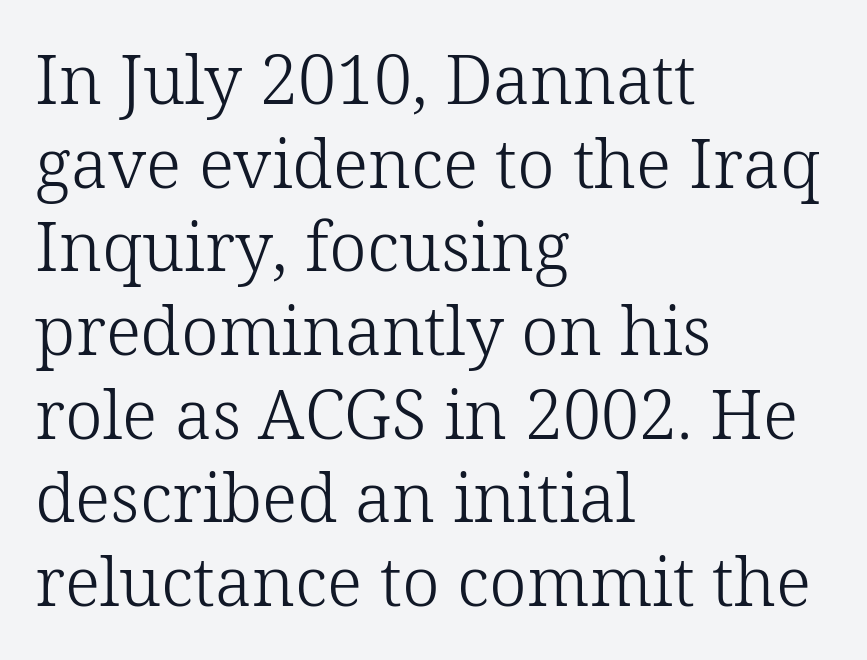
The image shows 68 px light serif type, upright; set left-aligned, line spacing 1.23x, normal letter spacing, not underlined; low stroke contrast and a medium x-height.
